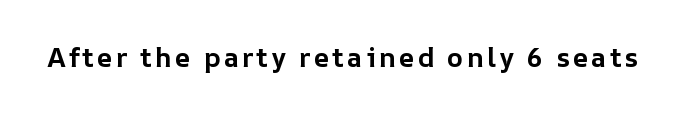
{"italic": "no", "bold": "yes", "underline": "no", "glyph_px": 27}
